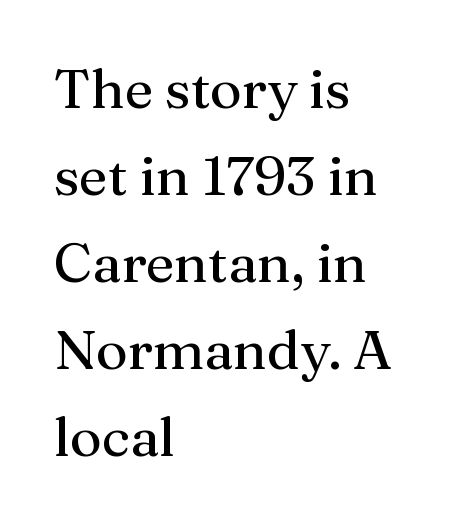
You could call the tracking neutral — neither tight nor loose. No italicization has been applied; the sample stays upright. Where is the straight margin? On the left. Beneath every word, the page is bare. What's the leading like? Ordinary, nothing unusual.
